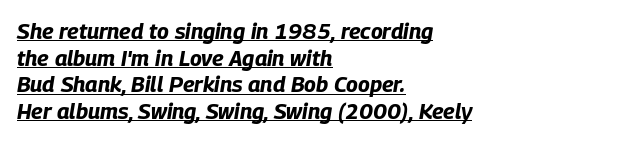
The face used here is rendered with its standard letterfit. The rendered words wear a rule along their underside. Heavy, bold letterforms. This sample uses an oblique cut, with every glyph tilted off the vertical. Visually the block forms a straight wall on the left and a jagged coastline on the right.
